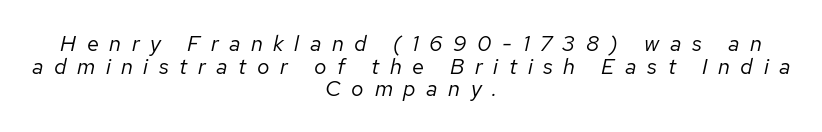
Q: Is the text bold? A: No.
Q: Is the text italic (slanted)? A: Yes, it leans right by about 12 degrees.
Q: Is the text underlined? A: No.
Q: How is the paragraph aligned? A: Centered.
Q: Is the spacing between letters normal or unusually wide? A: Unusually wide.
Q: Is the spacing between lines tight, normal or loose? A: Tight.
